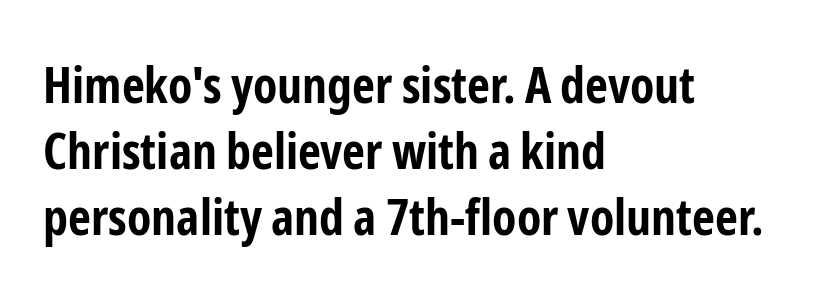
{"serif": "no", "italic": "no", "bold": "yes", "weight": "bold", "width": "condensed", "stroke_contrast": "low", "x_height": "medium", "monospaced": "no", "underline": "no", "align": "left", "line_spacing": "normal", "line_spacing_ratio": 1.32, "letter_spacing": "normal", "letter_spacing_em": 0.0, "glyph_px": 50}
